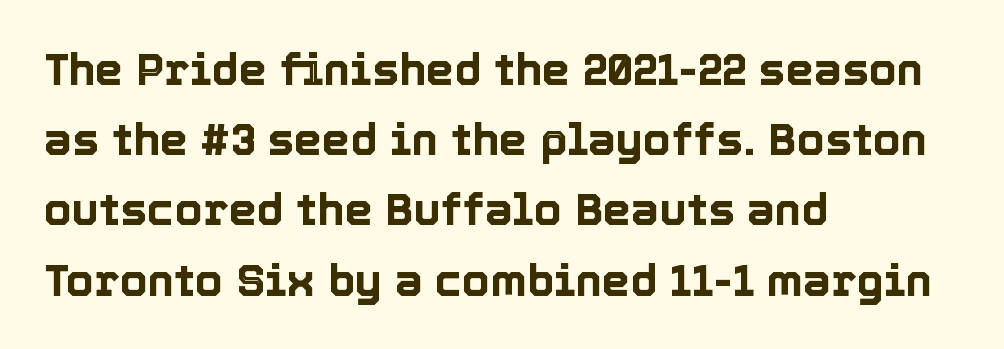
{"italic": "no", "width": "normal", "x_height": "medium", "monospaced": "no", "underline": "no", "align": "left", "line_spacing": "normal", "line_spacing_ratio": 1.56, "letter_spacing": "normal", "letter_spacing_em": 0.0, "glyph_px": 45}
